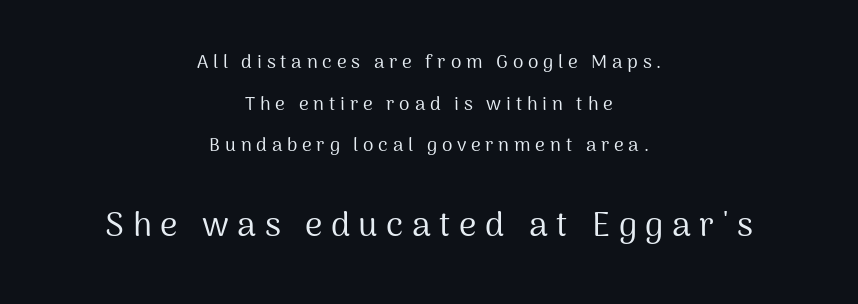
Q: Is the text bold? A: No.
Q: Is the text italic (slanted)? A: No, it is upright.
Q: Is the typeface a serif or a sans-serif typeface? A: Sans-serif.
Q: Is the text underlined? A: No.
Q: How is the paragraph aligned? A: Centered.
Q: Is the spacing between letters normal or unusually wide? A: Unusually wide.
Q: Is the spacing between lines tight, normal or loose? A: Loose.
Q: Which block of text is set in a larger size, the first (top) or the second (bottom)? A: The second (bottom) one.
Q: Width (condensed, normal, or wide)? A: Normal.
Q: Stroke contrast? A: Medium.
Q: x-height? A: Medium.
Q: Monospaced? A: No.
